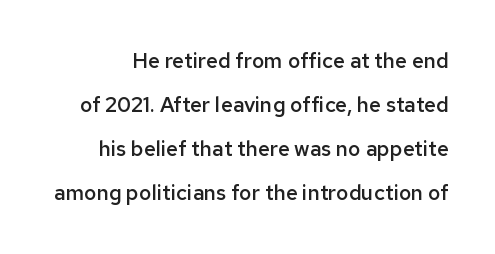
{"italic": "no", "bold": "semi", "underline": "no", "line_spacing": "loose", "line_spacing_ratio": 2.1, "letter_spacing": "normal", "letter_spacing_em": 0.0, "glyph_px": 21}
